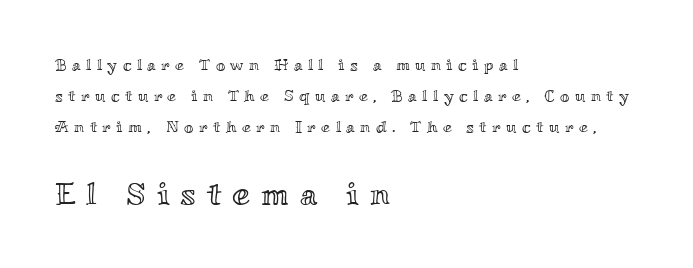
Does extra space separate the letters? Yes, quite a lot of it. These lines are set flush left with a ragged right edge. The space between consecutive lines is lavish. A clean baseline with only descenders dipping below it. This is the regular roman posture of the typeface.
